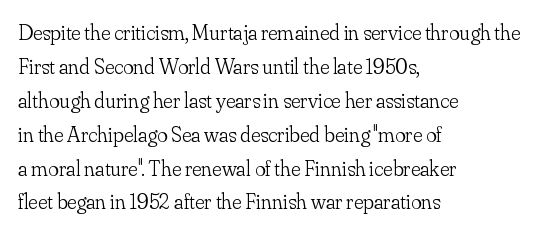
{"italic": "no", "bold": "no", "underline": "no", "align": "left", "line_spacing": "normal", "line_spacing_ratio": 1.54, "letter_spacing": "normal", "letter_spacing_em": 0.0, "glyph_px": 22}
